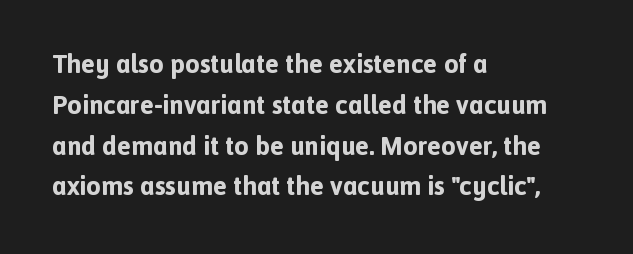
{"italic": "no", "bold": "yes", "underline": "no", "align": "left", "line_spacing": "normal", "line_spacing_ratio": 1.57, "letter_spacing": "normal", "letter_spacing_em": 0.0, "glyph_px": 26}
